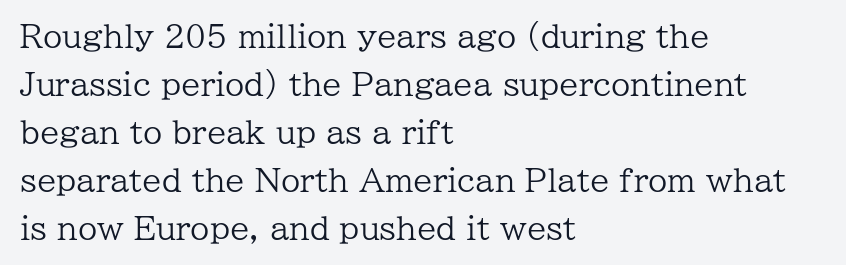
{"serif": "yes", "italic": "no", "bold": "no", "weight": "regular", "width": "normal", "stroke_contrast": "low", "x_height": "medium", "monospaced": "no", "underline": "no", "align": "left", "line_spacing": "normal", "line_spacing_ratio": 1.55, "letter_spacing": "normal", "letter_spacing_em": 0.0, "glyph_px": 31}
